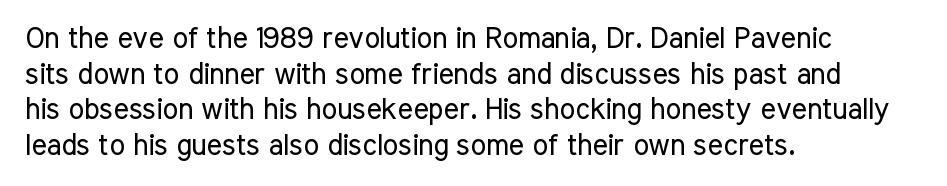
A classic flush-left, rag-right setting is used for this passage. The type is set solid horizontally, with unmodified tracking. Nobody drew a line under any word here. Do the characters align in a grid? No, the font is proportional.
